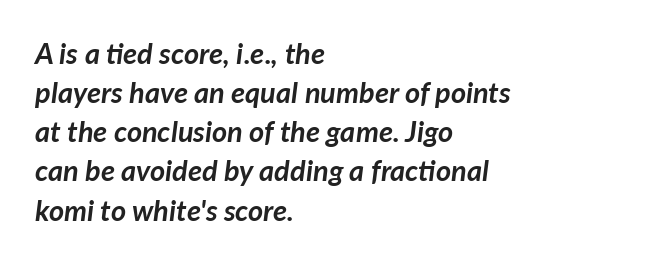
{"italic": "yes", "lean": "right", "slant_degrees": 7, "bold": "yes", "weight": "semibold", "width": "normal", "stroke_contrast": "low", "x_height": "medium", "monospaced": "no", "underline": "no", "align": "left", "line_spacing": "normal", "line_spacing_ratio": 1.35, "letter_spacing": "normal", "letter_spacing_em": 0.0, "glyph_px": 29}
